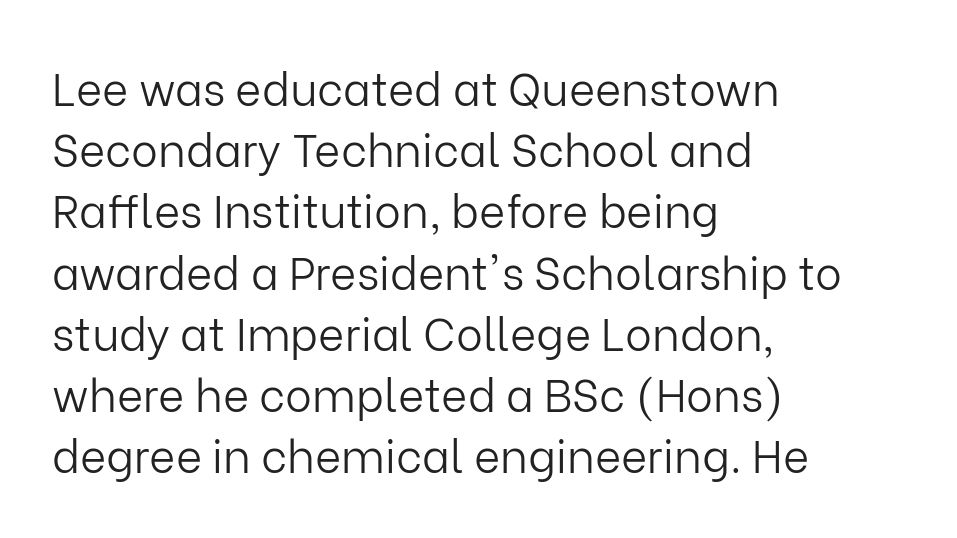
The glyphs in this specimen are sans serif. The line texture is even and compact thanks to regular tracking. Caption: multi-line text, flush left, ragged right. A normal amount of white space separates one row of letters from the next. The typeface has the unassuming heft of standard copy or less.
